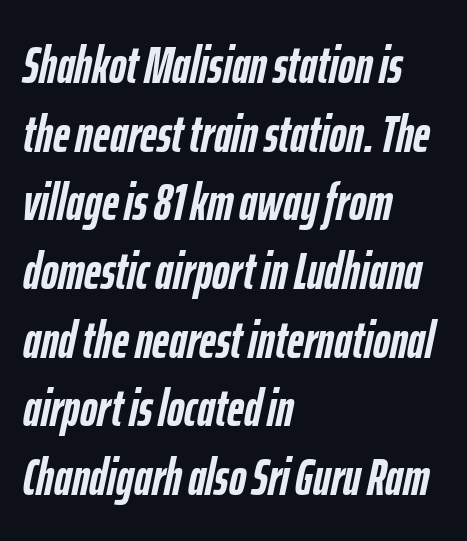
Each line starts at the same left margin while the right side varies. Quick note: italic. The zone under the glyphs is completely vacant. Think of a printed novel: that variable character pitch is what you see here.
